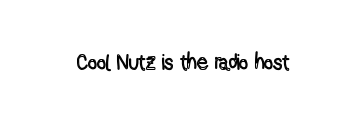
Tall strokes in this sample are plumb rather than angled. Short note: letters normally spaced. Lines of text with bare space underneath.
